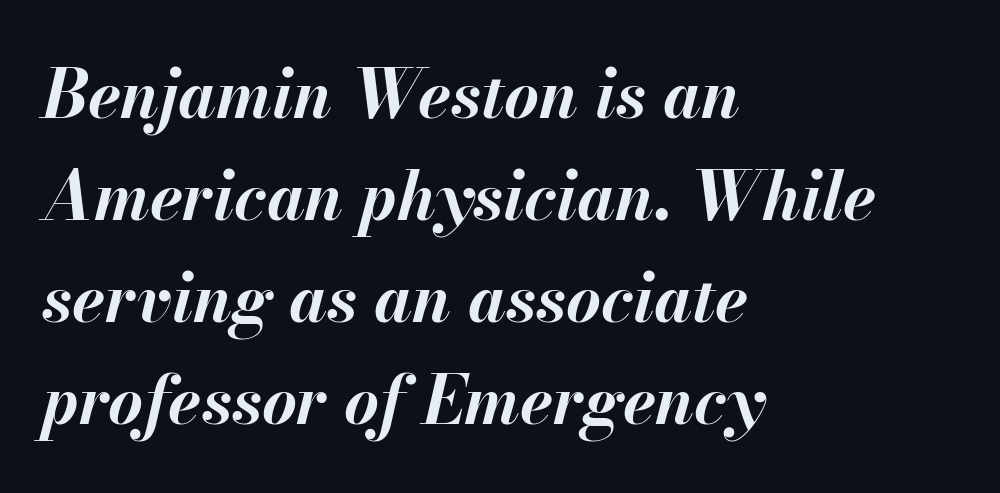
{"italic": "yes", "lean": "right", "slant_degrees": 13, "bold": "yes", "weight": "bold", "width": "normal", "stroke_contrast": "medium", "x_height": "small", "monospaced": "no", "underline": "no", "align": "left", "line_spacing": "normal", "line_spacing_ratio": 1.52, "letter_spacing": "normal", "letter_spacing_em": 0.0, "glyph_px": 67}
